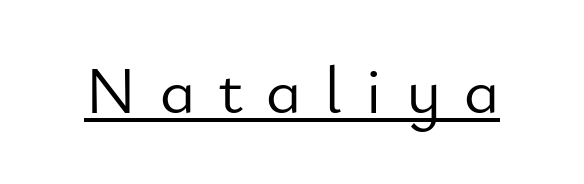
Q: Is the text bold? A: No.
Q: Is the text italic (slanted)? A: No, it is upright.
Q: Is the typeface a serif or a sans-serif typeface? A: Sans-serif.
Q: Is the text underlined? A: Yes.
Q: Is the spacing between letters normal or unusually wide? A: Unusually wide.
Q: Width (condensed, normal, or wide)? A: Normal.
Q: Stroke contrast? A: Low.
Q: x-height? A: Small.
Q: Monospaced? A: No.
